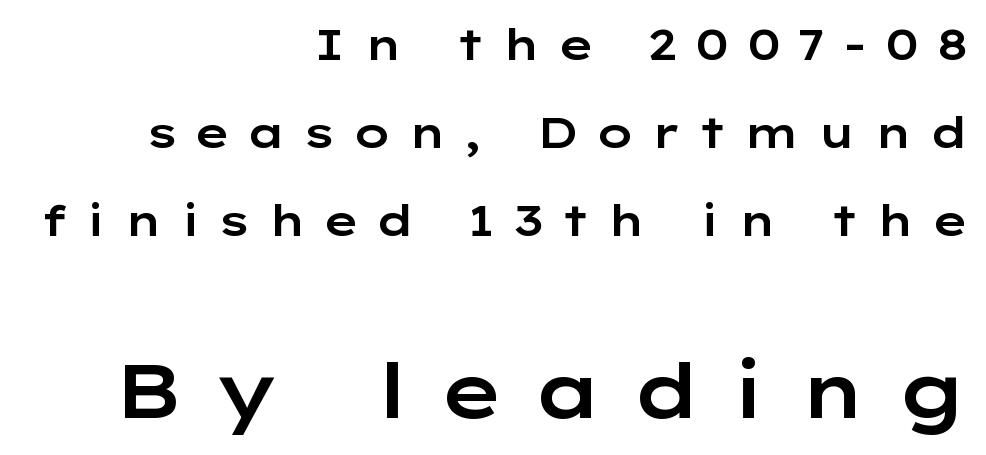
The image shows 76 px wide sans-serif type, upright; set right-aligned, loose line spacing (2.05x), unusually wide letter spacing (+0.37 em), not underlined; the second (bottom) block is 1.77x larger; low stroke contrast and a medium x-height.
